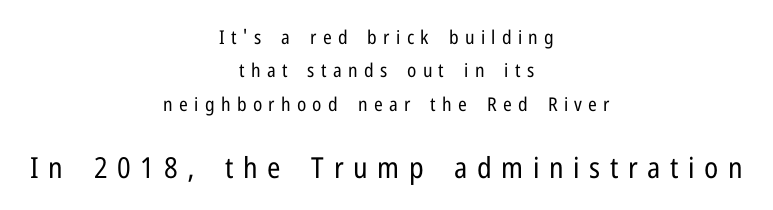
{"serif": "no", "italic": "no", "bold": "no", "weight": "regular", "width": "condensed", "stroke_contrast": "low", "x_height": "medium", "monospaced": "no", "underline": "no", "align": "center", "line_spacing_ratio": 1.76, "letter_spacing": "wide", "letter_spacing_em": 0.33, "larger_block": "second", "size_ratio": 1.53, "glyph_px": 29}
